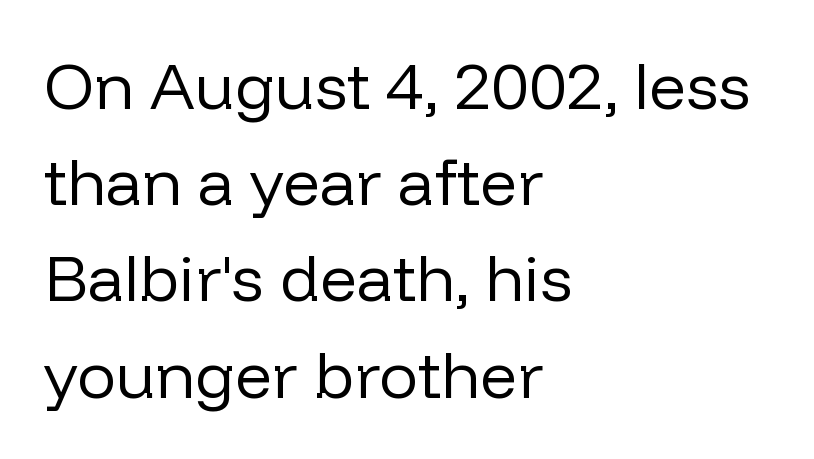
The image shows 65 px regular-weight sans-serif type, upright; set left-aligned, normal line spacing (1.48x), normal letter spacing, not underlined; low stroke contrast and a medium x-height.
